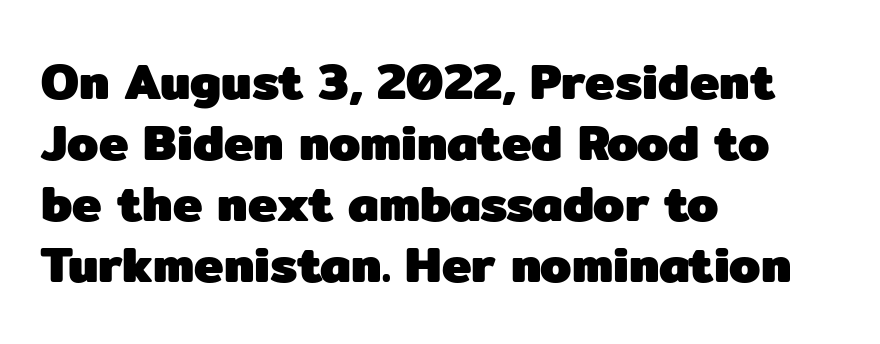
{"serif": "no", "italic": "no", "bold": "yes", "weight": "heavy", "width": "normal", "stroke_contrast": "low", "x_height": "medium", "monospaced": "no", "underline": "no", "align": "left", "line_spacing_ratio": 1.22, "letter_spacing": "normal", "letter_spacing_em": 0.0, "glyph_px": 50}
